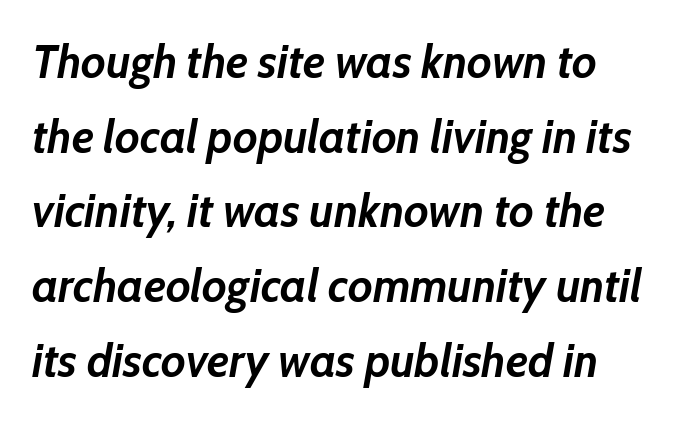
Q: Is the text bold? A: Yes.
Q: Is the text italic (slanted)? A: Yes, it leans right by about 10 degrees.
Q: Is the text underlined? A: No.
Q: Is the spacing between letters normal or unusually wide? A: Normal.
Q: Is the spacing between lines tight, normal or loose? A: Normal.
Q: Width (condensed, normal, or wide)? A: Normal.
Q: Stroke contrast? A: Low.
Q: x-height? A: Medium.
Q: Monospaced? A: No.
